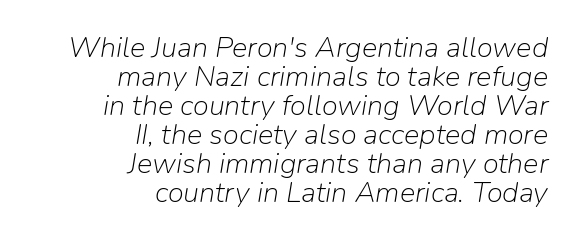
Does the copy run flush right? Yes — the right margin is perfectly even. Style check: oblique. The strip under each line holds only bare page. Nothing unusual about the tracking: characters are spaced as the font intends. Vertical stems look standard width or narrower in stroke. What's the leading like? Squeezed, with rows nearly overlapping.
